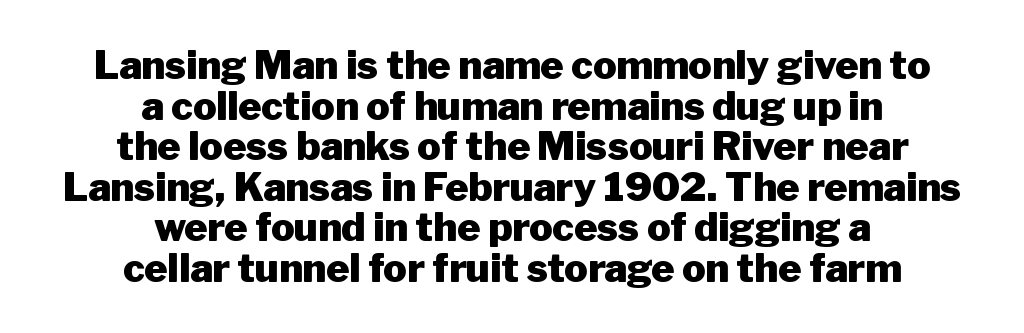
One glance says dense: line gaps are narrower than usual. The glyphs in this specimen are sans serif. These lines are rendered in a variable-pitch font. The face used here has the dense, thick strokes of a bold. Words appear dense and cohesive because spacing is normal.
